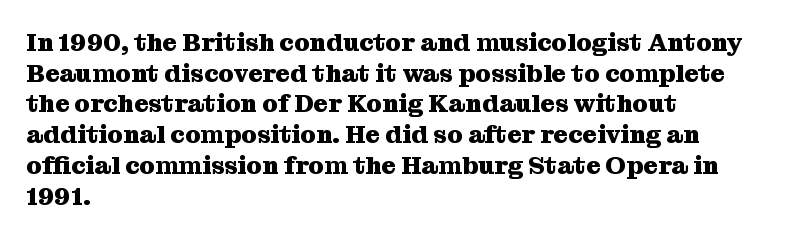
{"italic": "no", "bold": "yes", "underline": "no", "align": "left", "line_spacing_ratio": 1.23, "letter_spacing": "normal", "letter_spacing_em": 0.0, "glyph_px": 25}
